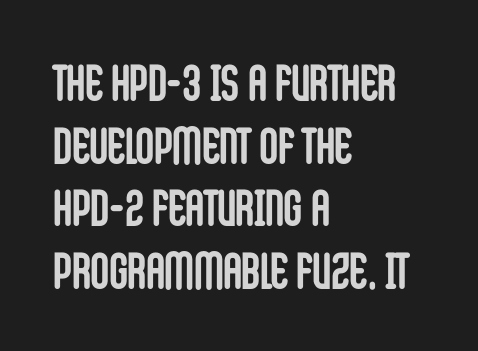
Q: Is the text bold? A: Yes.
Q: Is the text italic (slanted)? A: No, it is upright.
Q: Is the typeface a serif or a sans-serif typeface? A: Sans-serif.
Q: Is the text underlined? A: No.
Q: How is the paragraph aligned? A: Left-aligned.
Q: Is the spacing between letters normal or unusually wide? A: Normal.
Q: Width (condensed, normal, or wide)? A: Condensed.
Q: Stroke contrast? A: Low.
Q: x-height? A: Large.
Q: Monospaced? A: No.
